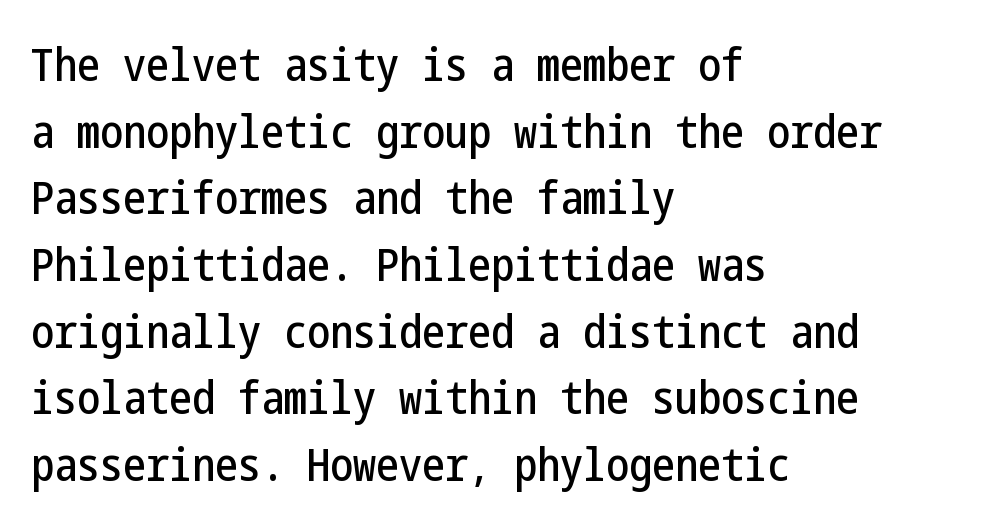
Q: Is the text italic (slanted)? A: No, it is upright.
Q: Is the typeface a serif or a sans-serif typeface? A: Sans-serif.
Q: Is the text underlined? A: No.
Q: How is the paragraph aligned? A: Left-aligned.
Q: Is the spacing between letters normal or unusually wide? A: Normal.
Q: Is the spacing between lines tight, normal or loose? A: Normal.
Q: Width (condensed, normal, or wide)? A: Condensed.
Q: Stroke contrast? A: Low.
Q: x-height? A: Medium.
